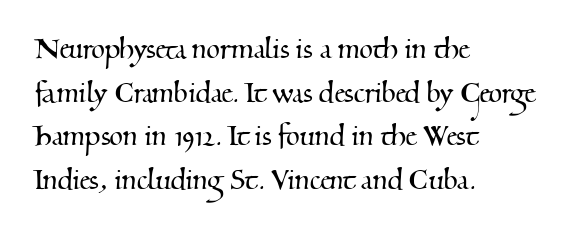
{"serif": "yes", "width": "normal", "stroke_contrast": "medium", "x_height": "small", "monospaced": "no", "underline": "no", "align": "left", "line_spacing": "normal", "line_spacing_ratio": 1.25, "letter_spacing": "normal", "letter_spacing_em": 0.0, "glyph_px": 35}
